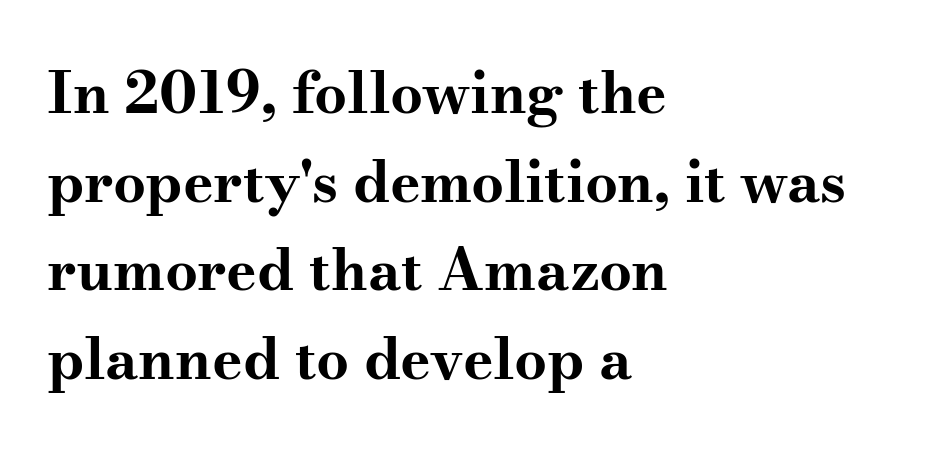
Q: Is the text bold? A: Yes.
Q: Is the text italic (slanted)? A: No, it is upright.
Q: Is the typeface a serif or a sans-serif typeface? A: Serif.
Q: Is the text underlined? A: No.
Q: How is the paragraph aligned? A: Left-aligned.
Q: Is the spacing between letters normal or unusually wide? A: Normal.
Q: Is the spacing between lines tight, normal or loose? A: Normal.
Q: Width (condensed, normal, or wide)? A: Wide.
Q: Stroke contrast? A: Medium.
Q: x-height? A: Small.
Q: Monospaced? A: No.
